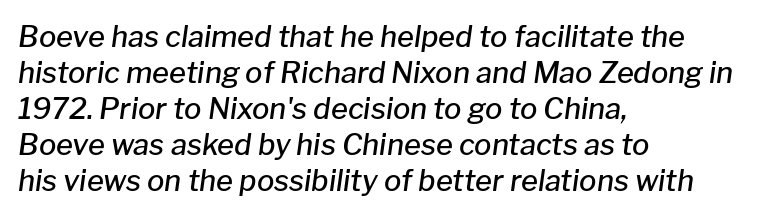
{"italic": "yes", "lean": "right", "slant_degrees": 8, "bold": "semi", "weight": "semibold", "width": "normal", "stroke_contrast": "low", "x_height": "medium", "monospaced": "no", "underline": "no", "align": "left", "line_spacing_ratio": 1.24, "letter_spacing": "normal", "letter_spacing_em": 0.0, "glyph_px": 29}
